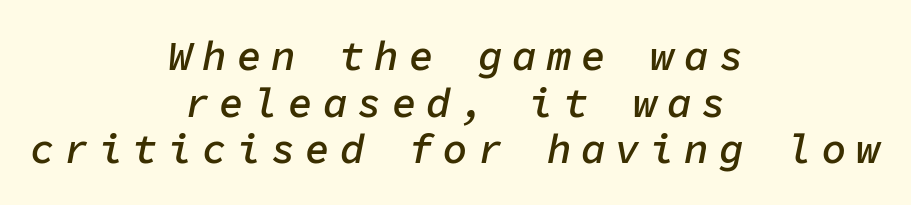
Q: Is the text bold? A: Semi-bold.
Q: Is the text italic (slanted)? A: Yes, it leans right by about 11 degrees.
Q: Is the text underlined? A: No.
Q: How is the paragraph aligned? A: Centered.
Q: Is the spacing between letters normal or unusually wide? A: Unusually wide.
Q: Is the spacing between lines tight, normal or loose? A: Tight.
Q: Width (condensed, normal, or wide)? A: Normal.
Q: Stroke contrast? A: Low.
Q: x-height? A: Medium.
Q: Monospaced? A: Yes.
